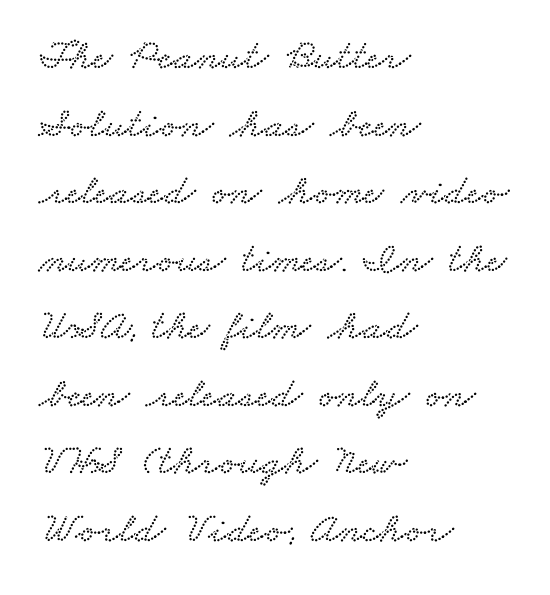
Every row of glyphs begins at an identical x-position on the left. Words appear dense and cohesive because spacing is normal. The rows are spaced the way most documents space them. Proportional: the letters do not fall into vertical columns. Rule under the text: the space is simply empty. To sum up the face: it has serifs.
